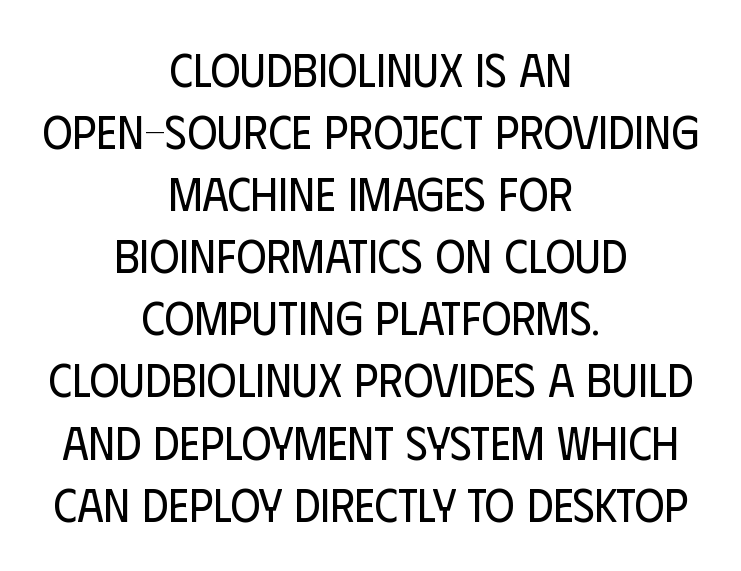
Posture: upright roman. This sample has the flowing, uneven cadence of proportional lettering. Does extra space separate the letters? No, they use regular spacing. Which margin do the lines hug? Neither — every line sits in the middle. This is not heavy type; no bold has been used.
